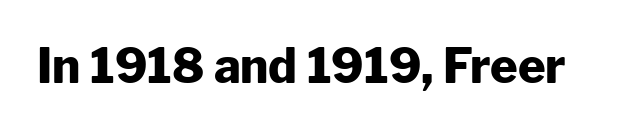
{"serif": "no", "italic": "no", "bold": "yes", "weight": "heavy", "width": "normal", "stroke_contrast": "low", "x_height": "medium", "monospaced": "no", "underline": "no", "letter_spacing": "normal", "letter_spacing_em": 0.0, "glyph_px": 47}
